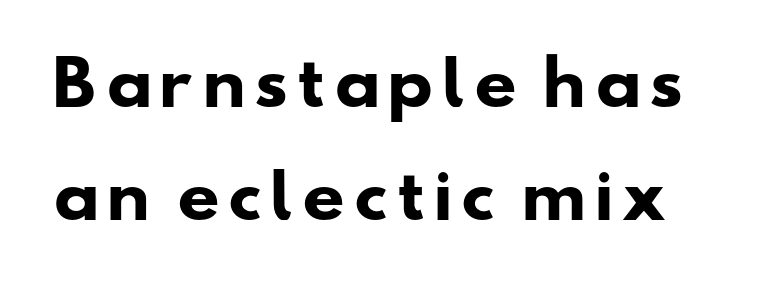
Q: Is the text bold? A: Yes.
Q: Is the typeface a serif or a sans-serif typeface? A: Sans-serif.
Q: Is the text underlined? A: No.
Q: Width (condensed, normal, or wide)? A: Wide.
Q: Stroke contrast? A: Low.
Q: x-height? A: Small.
Q: Monospaced? A: No.
